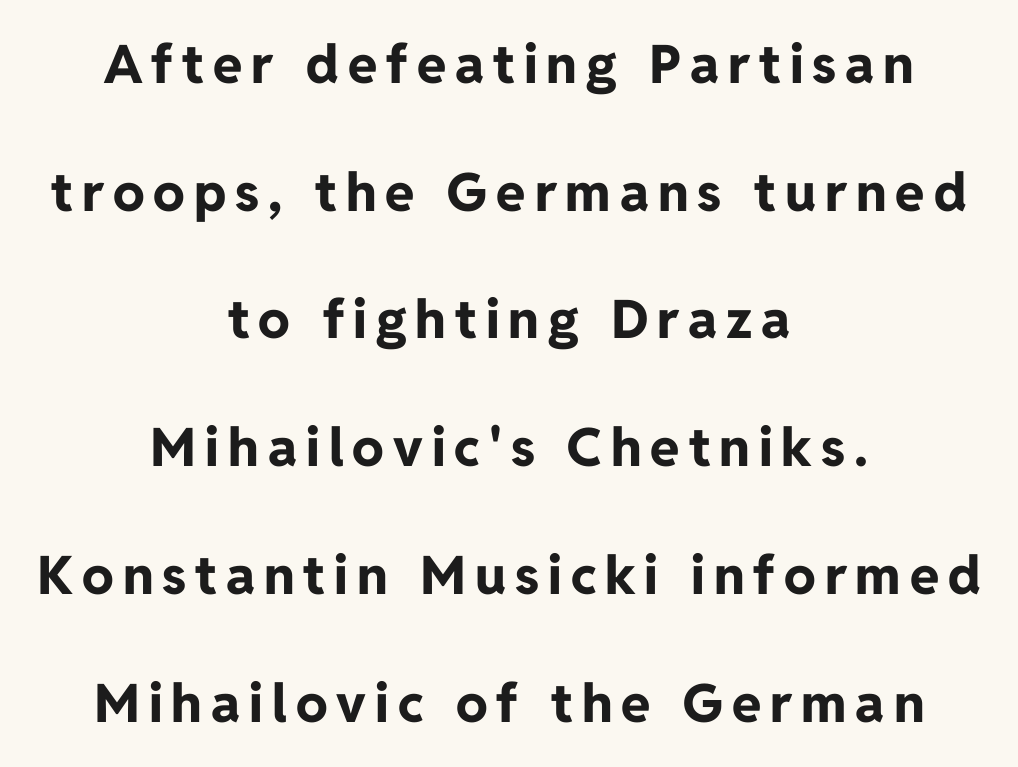
Q: Is the text bold? A: Yes.
Q: Is the text italic (slanted)? A: No, it is upright.
Q: Is the typeface a serif or a sans-serif typeface? A: Sans-serif.
Q: Is the text underlined? A: No.
Q: How is the paragraph aligned? A: Centered.
Q: Is the spacing between lines tight, normal or loose? A: Loose.
Q: Width (condensed, normal, or wide)? A: Normal.
Q: Stroke contrast? A: Low.
Q: x-height? A: Medium.
Q: Monospaced? A: No.
